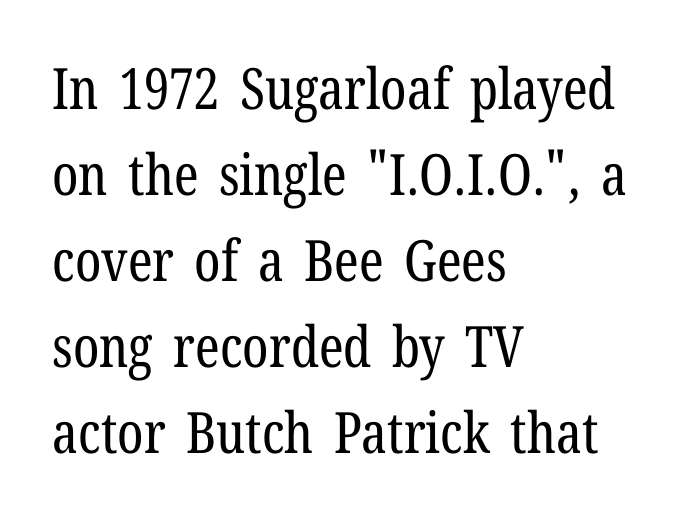
The image shows 57 px regular-weight, condensed serif type, upright; set left-aligned, normal line spacing (1.51x), normal letter spacing, not underlined; low stroke contrast and a medium x-height.
